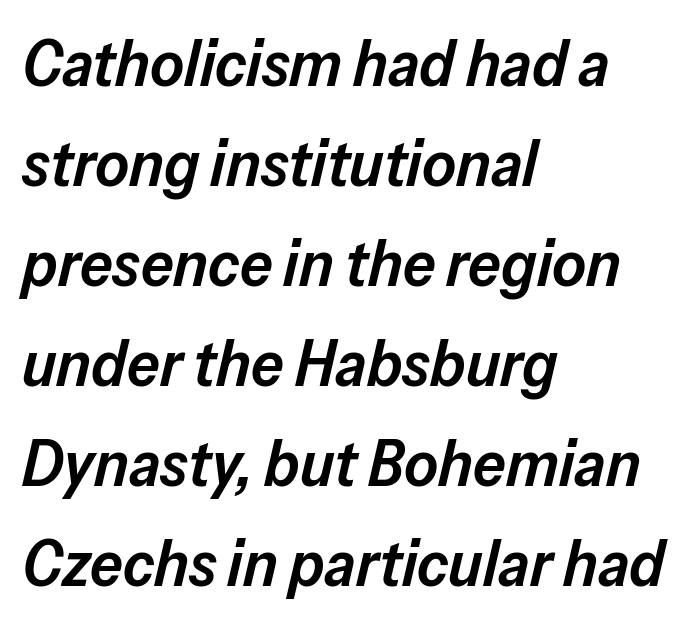
{"italic": "yes", "lean": "right", "slant_degrees": 13, "bold": "semi", "weight": "semibold", "width": "normal", "stroke_contrast": "low", "x_height": "medium", "monospaced": "no", "underline": "no", "align": "left", "line_spacing": "normal", "line_spacing_ratio": 1.54, "letter_spacing": "normal", "letter_spacing_em": 0.0, "glyph_px": 65}
